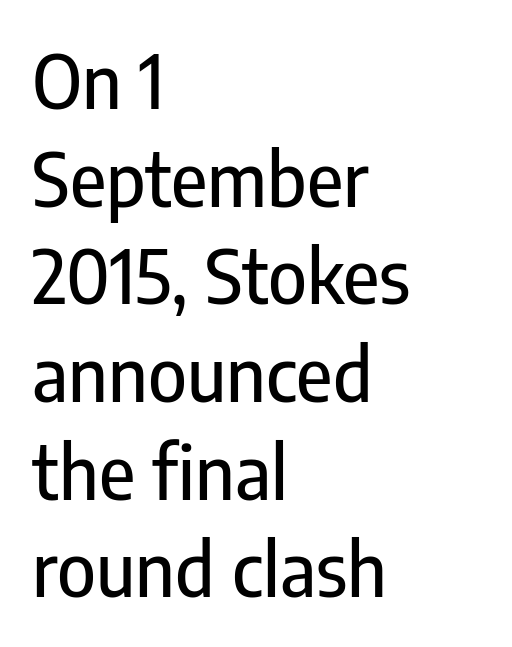
Inter-character spacing is left at the font's built-in metrics. You could not count columns in this text — the font is proportionally spaced. Rendered with straight, roman letterforms. The space beneath each line is pristine and unruled.
